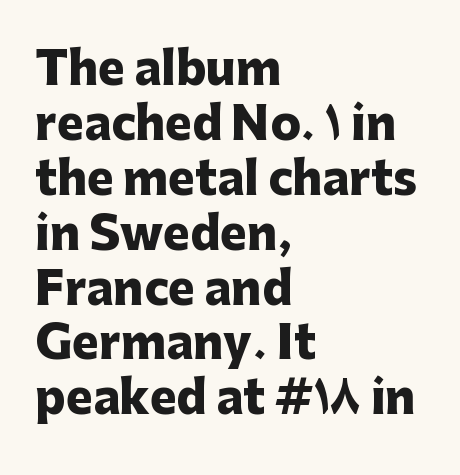
Style check: upright. What stands out about the letter spacing? Nothing — it is the standard amount. The strokes are fattened all the way to bold. This rendering employs a face without finishing strokes, i.e., a sans-serif. This sample has the flowing, uneven cadence of proportional lettering. Leftover space on each line is placed entirely after the last word.
